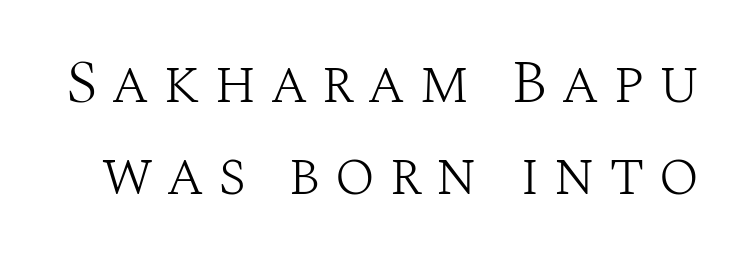
Think of a printed novel: that variable character pitch is what you see here. The gaps between neighbouring characters are conspicuously large. Horizontal bands of white between lines are of average thickness. No italicization has been applied; the sample stays upright.
